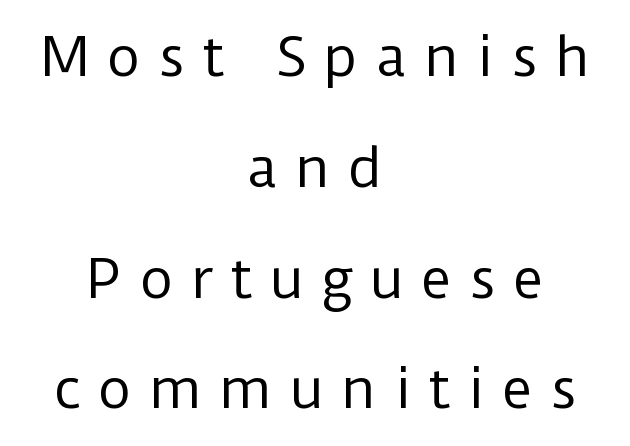
The image shows 53 px regular-weight sans-serif type, upright; set centered, loose line spacing (2.09x), unusually wide letter spacing (+0.32 em), not underlined; low stroke contrast and a medium x-height.
